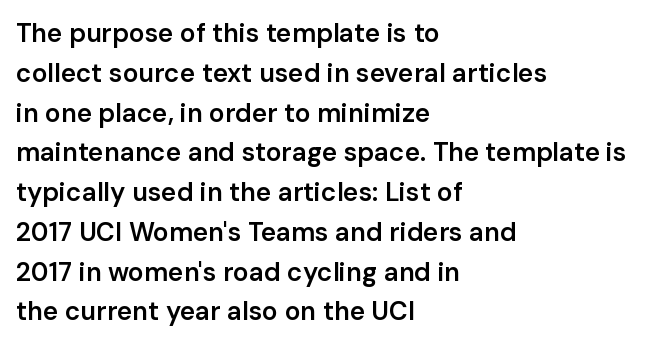
The image shows 26 px text type, upright; set left-aligned, normal line spacing (1.53x), normal letter spacing, not underlined.
